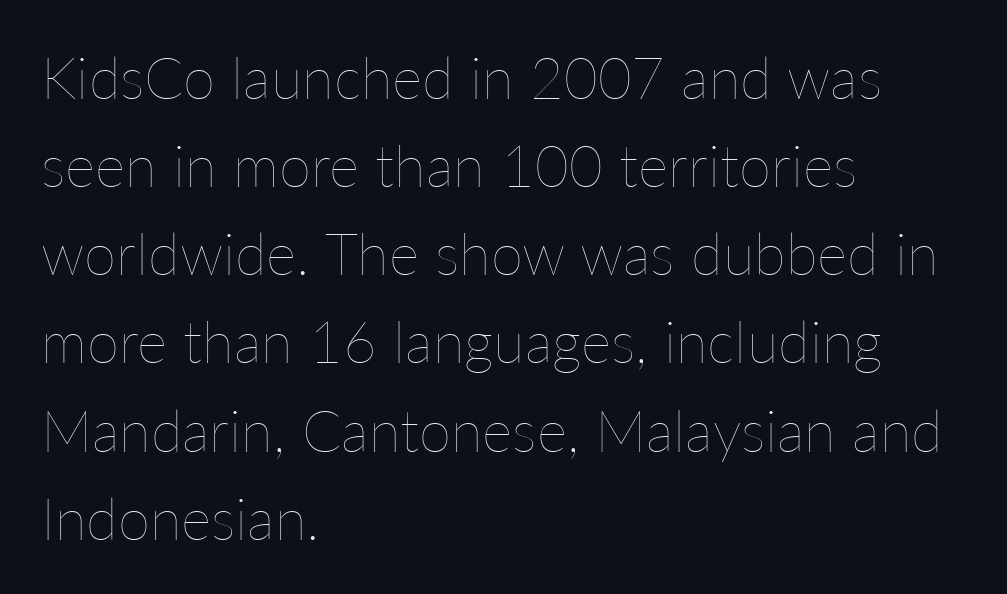
Q: Is the text bold? A: No.
Q: Is the text italic (slanted)? A: No, it is upright.
Q: Is the text underlined? A: No.
Q: How is the paragraph aligned? A: Left-aligned.
Q: Is the spacing between letters normal or unusually wide? A: Normal.
Q: Is the spacing between lines tight, normal or loose? A: Normal.
Q: Width (condensed, normal, or wide)? A: Normal.
Q: Stroke contrast? A: Low.
Q: x-height? A: Medium.
Q: Monospaced? A: No.
